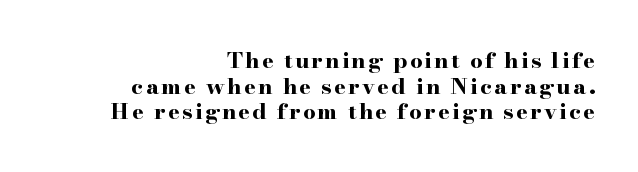
Q: Is the text bold? A: Yes.
Q: Is the text italic (slanted)? A: No, it is upright.
Q: Is the text underlined? A: No.
Q: How is the paragraph aligned? A: Right-aligned.
